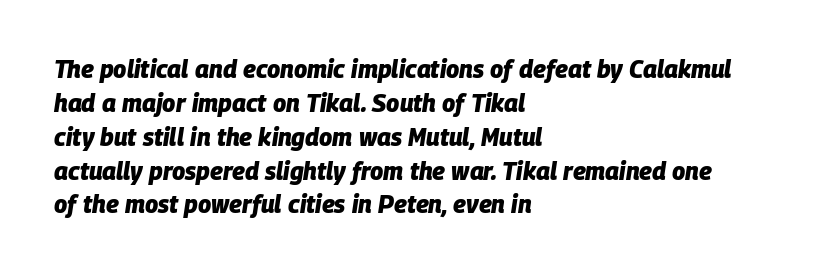
Heavy-handed strokes throughout: this text is bold. This rendering features lettering with no underline. Line beginnings align vertically; line endings do not. Evenly set lines give the paragraph a standard silhouette.
